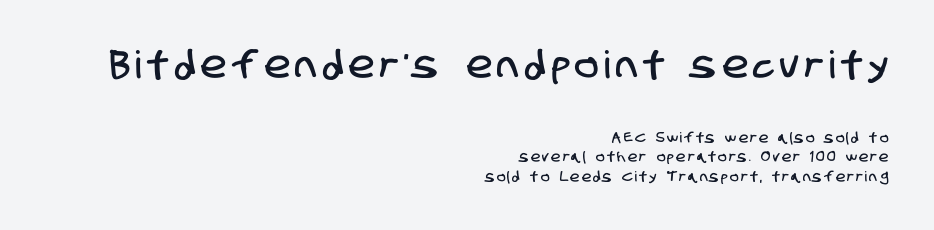
Q: Is the typeface a serif or a sans-serif typeface? A: Sans-serif.
Q: Is the text underlined? A: No.
Q: How is the paragraph aligned? A: Right-aligned.
Q: Is the spacing between lines tight, normal or loose? A: Normal.
Q: Which block of text is set in a larger size, the first (top) or the second (bottom)? A: The first (top) one.
Q: Width (condensed, normal, or wide)? A: Condensed.
Q: Stroke contrast? A: Low.
Q: x-height? A: Large.
Q: Monospaced? A: No.
